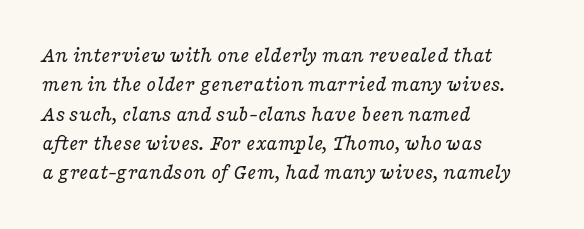
Q: Is the text bold? A: No.
Q: Is the text italic (slanted)? A: Yes, it leans right by about 16 degrees.
Q: Is the text underlined? A: No.
Q: How is the paragraph aligned? A: Left-aligned.
Q: Is the spacing between letters normal or unusually wide? A: Normal.
Q: Is the spacing between lines tight, normal or loose? A: Normal.
